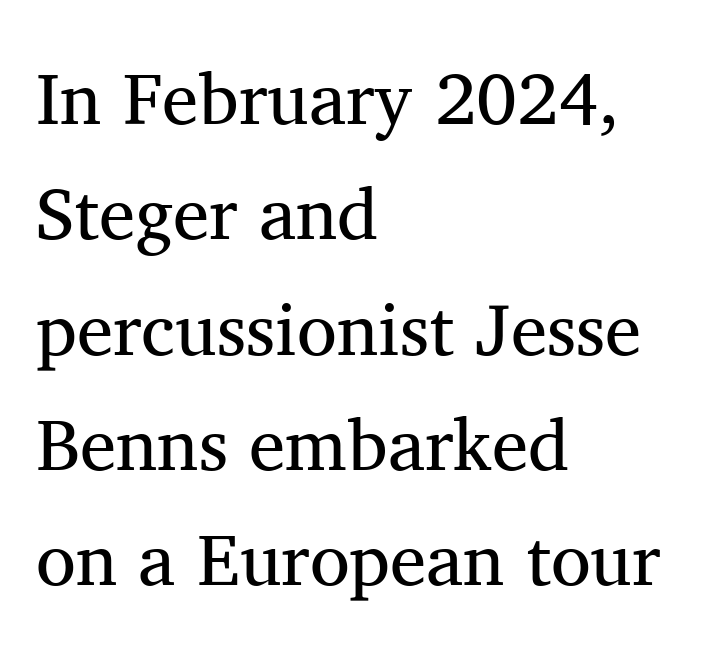
Between one letter and the next there's only the usual sliver of space. How would I describe the line gaps? Plain and ordinary. Where is the straight margin? On the left. The rendering uses natural spacing where letterforms have individual widths. The letters look calm and open, with moderate or lighter stems. Words float on clear page, feet unadorned.
